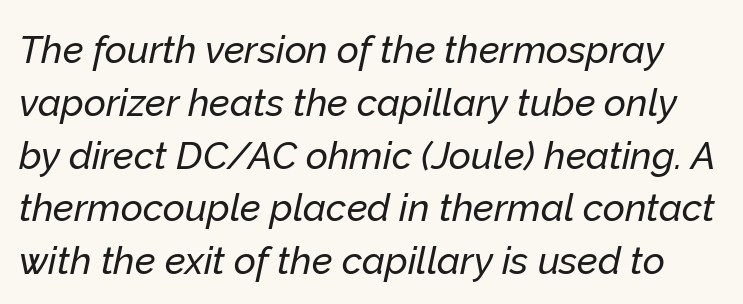
{"italic": "yes", "lean": "right", "slant_degrees": 12, "width": "normal", "stroke_contrast": "low", "x_height": "medium", "monospaced": "no", "underline": "no", "line_spacing": "normal", "line_spacing_ratio": 1.39, "letter_spacing": "normal", "letter_spacing_em": 0.0, "glyph_px": 38}
